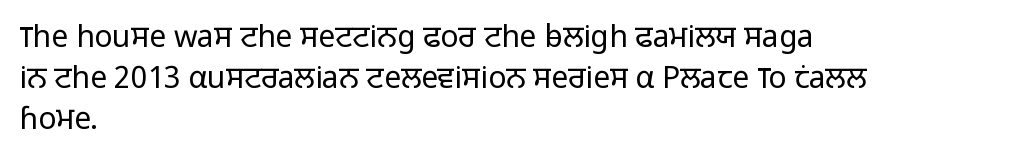
Q: Is the text bold? A: No.
Q: Is the text italic (slanted)? A: No, it is upright.
Q: Is the typeface a serif or a sans-serif typeface? A: Sans-serif.
Q: Is the text underlined? A: No.
Q: How is the paragraph aligned? A: Left-aligned.
Q: Is the spacing between letters normal or unusually wide? A: Normal.
Q: Is the spacing between lines tight, normal or loose? A: Normal.
Q: Width (condensed, normal, or wide)? A: Normal.
Q: Stroke contrast? A: Low.
Q: x-height? A: Medium.
Q: Monospaced? A: No.
